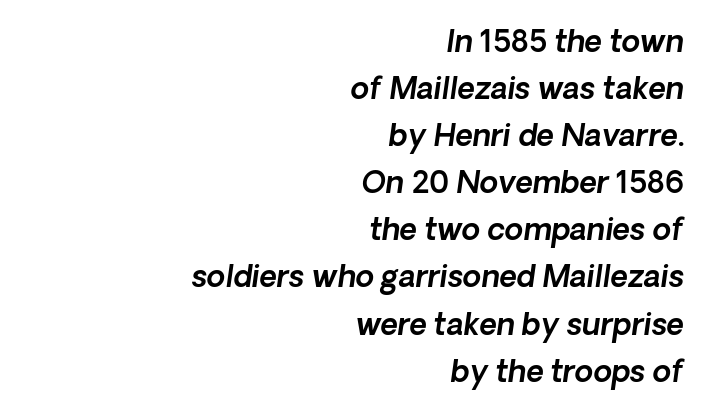
Q: Is the typeface a serif or a sans-serif typeface? A: Sans-serif.
Q: Is the text underlined? A: No.
Q: How is the paragraph aligned? A: Right-aligned.
Q: Is the spacing between letters normal or unusually wide? A: Normal.
Q: Is the spacing between lines tight, normal or loose? A: Normal.
Q: Width (condensed, normal, or wide)? A: Normal.
Q: x-height? A: Medium.
Q: Monospaced? A: No.
